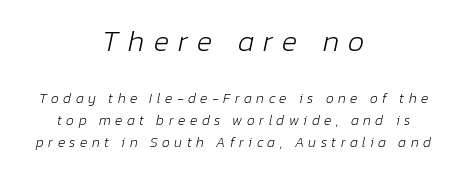
Here the designer chose a conventional face with non-uniform glyph widths. Of the two passages, the one on top uses the larger point size. A clean baseline with only descenders dipping below it. The passage shown leans; its letterforms are oblique. Notice how descenders clear the ascenders below comfortably — that's standard leading. A student would call this center alignment; a typographer would say set centered.
